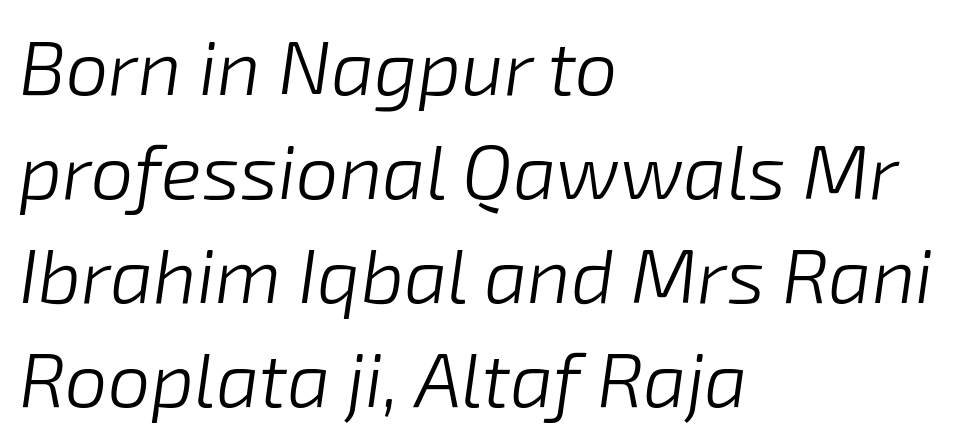
The image shows 76 px light type, italic (leaning right); set left-aligned, normal line spacing (1.37x), normal letter spacing, not underlined; low stroke contrast and a medium x-height.
